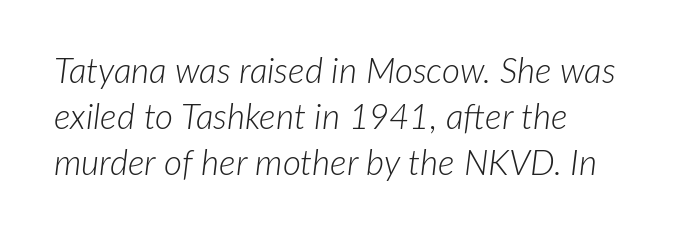
Q: Is the text bold? A: No.
Q: Is the text italic (slanted)? A: Yes, it leans right by about 7 degrees.
Q: Is the text underlined? A: No.
Q: Is the spacing between letters normal or unusually wide? A: Normal.
Q: Is the spacing between lines tight, normal or loose? A: Normal.
Q: Width (condensed, normal, or wide)? A: Normal.
Q: Stroke contrast? A: Low.
Q: x-height? A: Medium.
Q: Monospaced? A: No.
